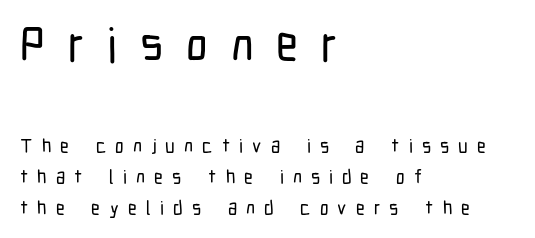
Baseline-to-baseline distance is the conventional proportion of letter height. The gaps between neighbouring characters are conspicuously large. The rendering anchors every line to the left-hand side. Is the lower block the larger one? No — the upper block carries the bigger type. The passage shown is typed in a proportional face where columns would drift. To sum up the face: it is a sans, with no serifs.
